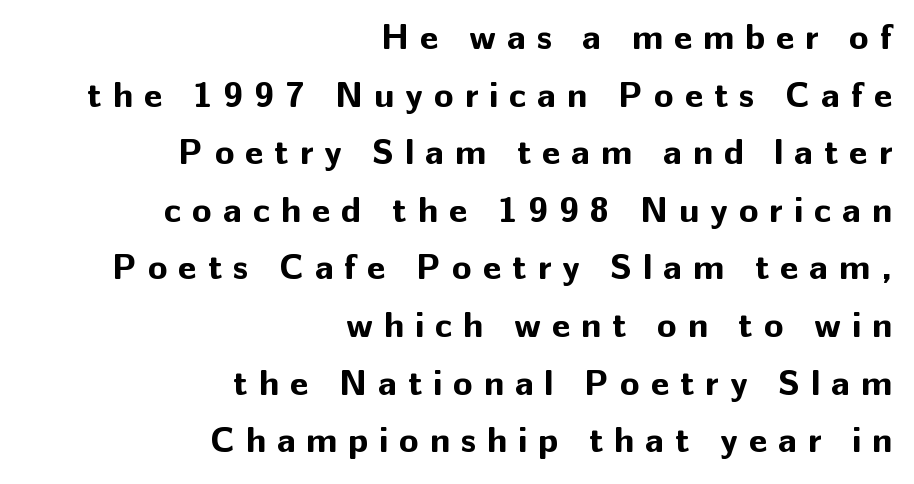
The image shows 36 px bold sans-serif type, upright; set right-aligned, normal line spacing (1.6x), unusually wide letter spacing (+0.3 em), not underlined; low stroke contrast and a medium x-height.
